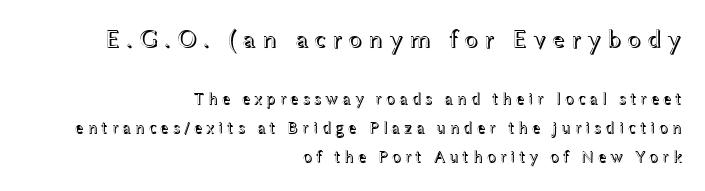
{"italic": "no", "underline": "no", "align": "right", "line_spacing_ratio": 1.71, "letter_spacing": "wide", "letter_spacing_em": 0.21, "larger_block": "first", "size_ratio": 1.53, "glyph_px": 26}
